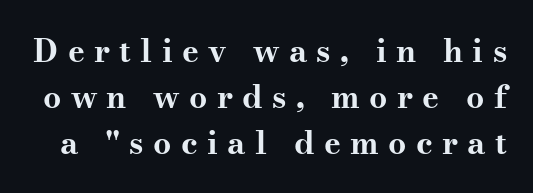
The sample has been set heavy, in full bold. Anything drawn beneath the words? Only blank space. Between one letter and the next there's a generous, obvious gap. Here the designer chose a conventional face with non-uniform glyph widths. The font family rendered here belongs to the serif group.
